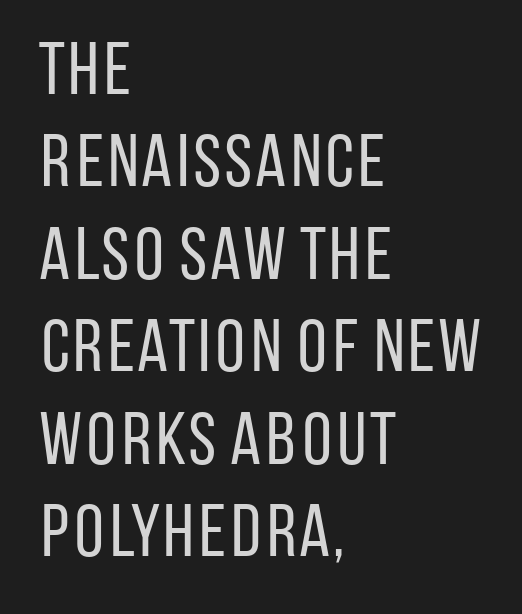
The image shows 74 px regular-weight, condensed sans-serif type, upright; set left-aligned, normal line spacing (1.25x), normal letter spacing, not underlined; low stroke contrast and a large x-height.
